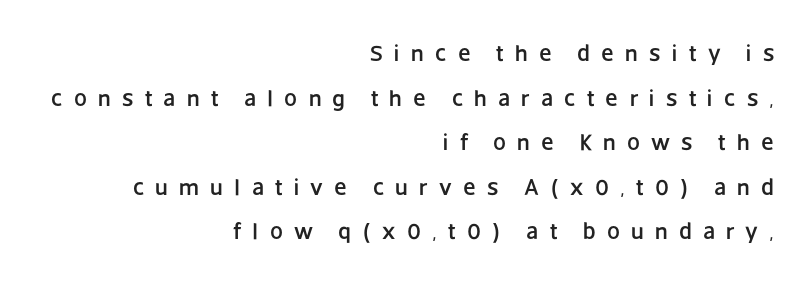
The text block is weighted toward the right margin, trailing off unevenly leftward. The letterforms stand isolated, each surrounded by extra space. One glance says open: line gaps are wider than usual. The glyphs are unaccompanied by any horizontal stroke below them. Posture: straight, roman, zero tilt.
